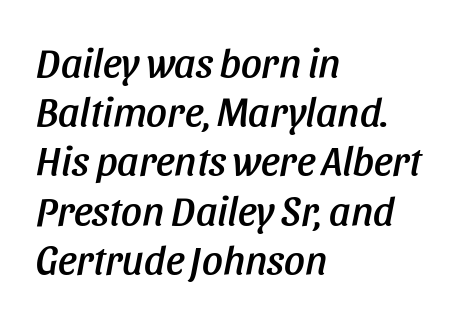
Q: Is the text italic (slanted)? A: Yes, it leans right by about 11 degrees.
Q: Is the text underlined? A: No.
Q: How is the paragraph aligned? A: Left-aligned.
Q: Is the spacing between letters normal or unusually wide? A: Normal.
Q: Width (condensed, normal, or wide)? A: Condensed.
Q: Stroke contrast? A: Low.
Q: x-height? A: Large.
Q: Monospaced? A: No.
